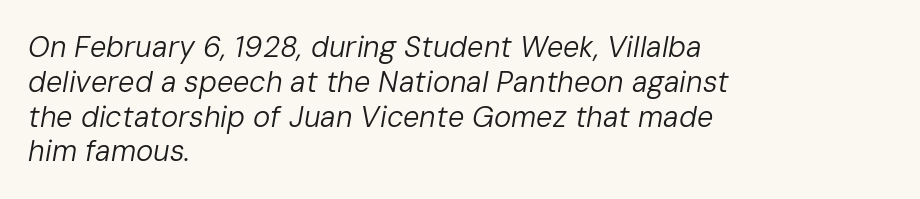
The image shows 29 px regular-weight type, italic (leaning right); set left-aligned, line spacing 1.2x, normal letter spacing, not underlined; low stroke contrast and a medium x-height.
